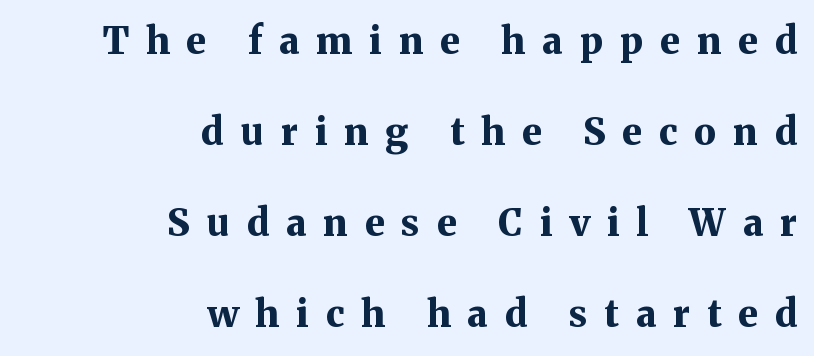
These lines stack with their right ends in a neat column. The passage shown is typed in a proportional face where columns would drift. Baseline-to-baseline distance is far greater than the letter height. Weight check: bold — yes, fully. Posture: upright roman.
